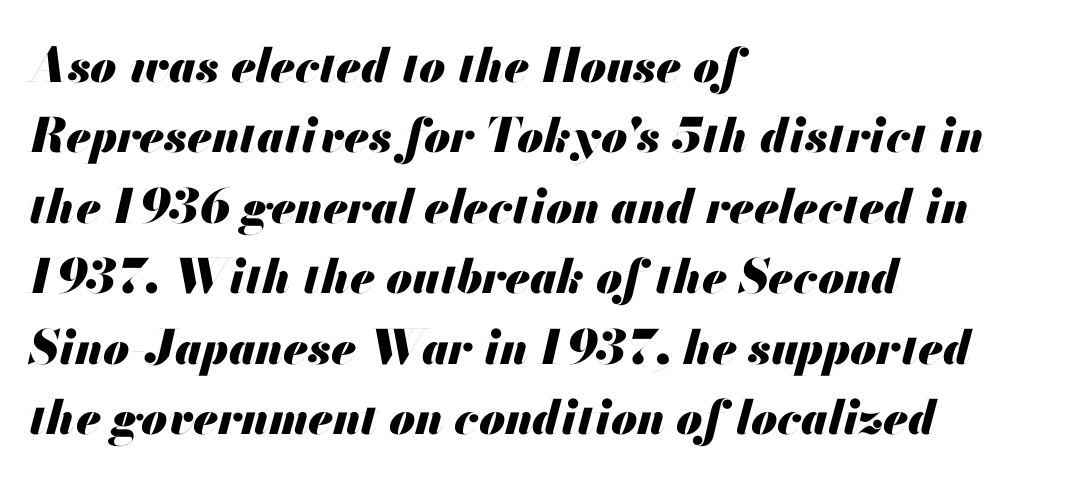
The rendering uses natural spacing where letterforms have individual widths. Its strokes are broad and dark, the hallmark of bold type. Unmarked baselines from the first word to the last. Italic: yes, the glyphs are oblique. Teacher's note: observe the even left margin — that is flush-left alignment.
